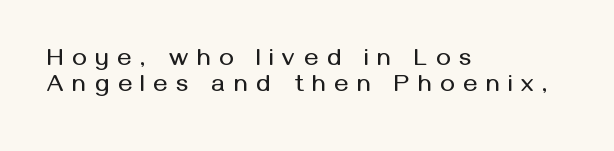
The image shows 24 px text type, upright; set left-aligned, tight line spacing (1.09x), unusually wide letter spacing (+0.37 em), not underlined.
